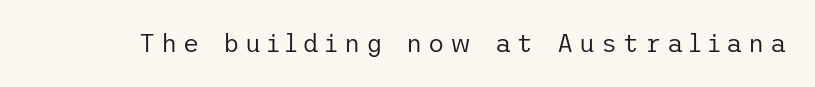
The image shows 25 px text type, upright; set unusually wide letter spacing (+0.23 em), not underlined.
